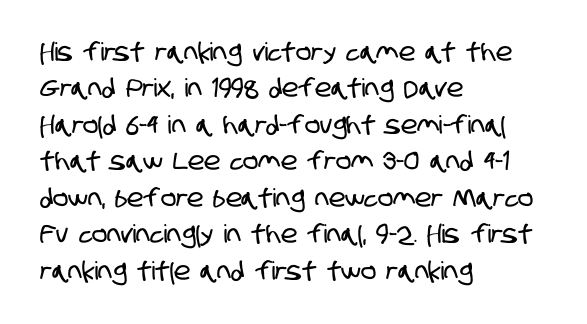
Q: Is the text underlined? A: No.
Q: How is the paragraph aligned? A: Left-aligned.
Q: Is the spacing between letters normal or unusually wide? A: Normal.
Q: Is the spacing between lines tight, normal or loose? A: Normal.
